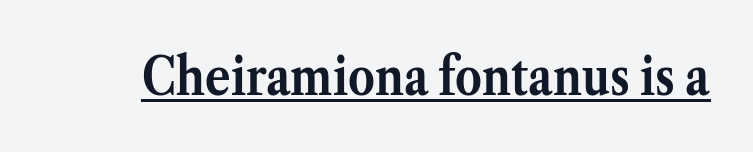
Chunky letters — that's bold for sure. Is this a fixed-width face? No — the glyphs have proportional, varying widths. A roman cut, with each character standing at attention. Notice how a bar underscores the lettering throughout. Unlike a clean sans, this face finishes its strokes with serifs. Tracking value appears to be zero — textbook default spacing.
